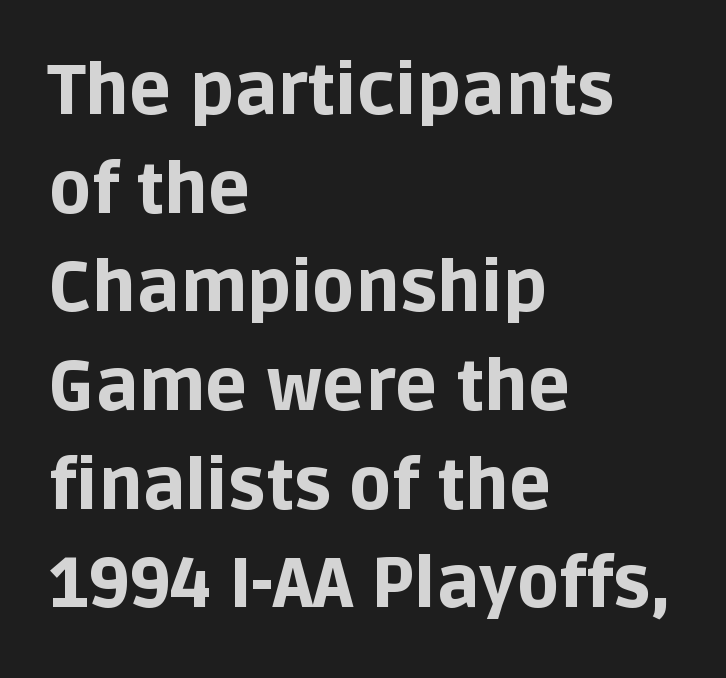
Q: Is the text bold? A: Yes.
Q: Is the text italic (slanted)? A: No, it is upright.
Q: Is the typeface a serif or a sans-serif typeface? A: Sans-serif.
Q: Is the text underlined? A: No.
Q: How is the paragraph aligned? A: Left-aligned.
Q: Is the spacing between letters normal or unusually wide? A: Normal.
Q: Is the spacing between lines tight, normal or loose? A: Normal.
Q: Width (condensed, normal, or wide)? A: Normal.
Q: Stroke contrast? A: Low.
Q: x-height? A: Large.
Q: Monospaced? A: No.
